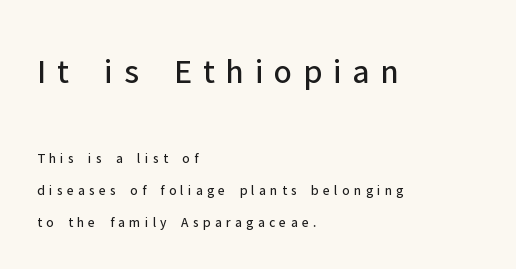
{"serif": "no", "italic": "no", "bold": "no", "weight": "regular", "width": "normal", "stroke_contrast": "low", "x_height": "medium", "monospaced": "no", "underline": "no", "align": "left", "line_spacing": "loose", "line_spacing_ratio": 2.27, "letter_spacing": "wide", "letter_spacing_em": 0.31, "larger_block": "first", "size_ratio": 2.5, "glyph_px": 35}
